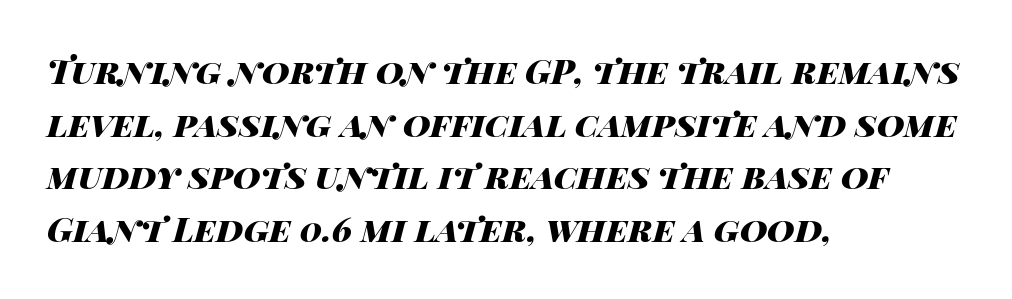
The space beneath each line is pristine and unruled. A dark, heavy texture on the line: the type is bold. Style check: oblique. Each letter keeps its own natural width here, so spacing adapts to shape. Short note: letters normally spaced.
